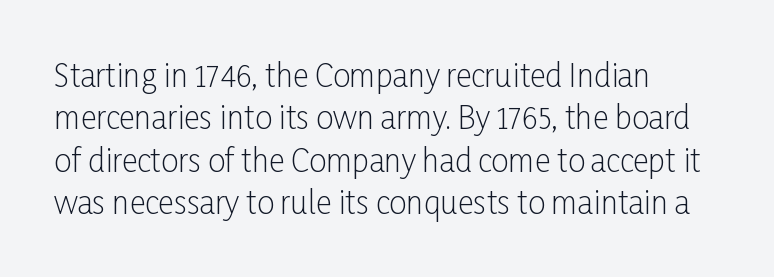
Honestly, there is no underline to notice here at all. Horizontal alignment here is leftward, the default for most running prose. These lines were composed using upright roman letters. This reads as an unemphasized weight, regular at the heaviest. The rendering uses natural spacing where letterforms have individual widths.
